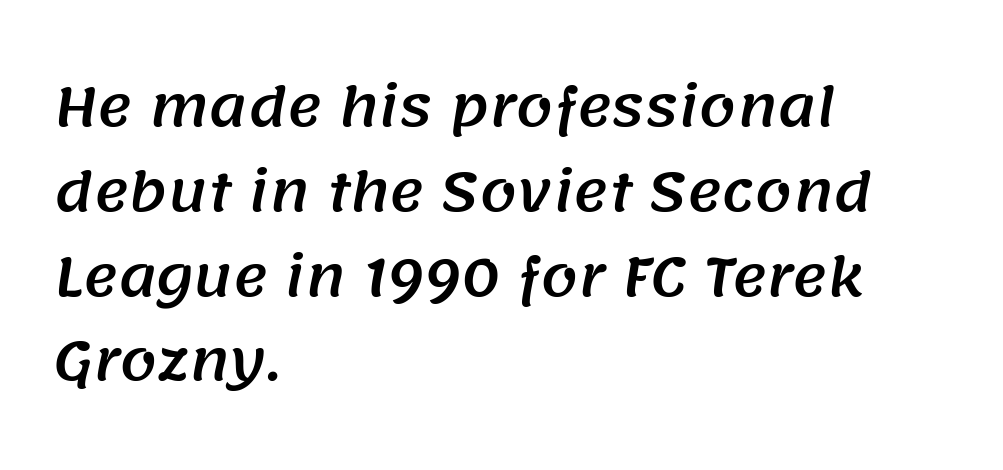
{"serif": "no", "width": "normal", "stroke_contrast": "medium", "x_height": "large", "monospaced": "no", "underline": "no", "align": "left", "line_spacing": "normal", "line_spacing_ratio": 1.6, "letter_spacing": "normal", "letter_spacing_em": 0.0, "glyph_px": 53}
